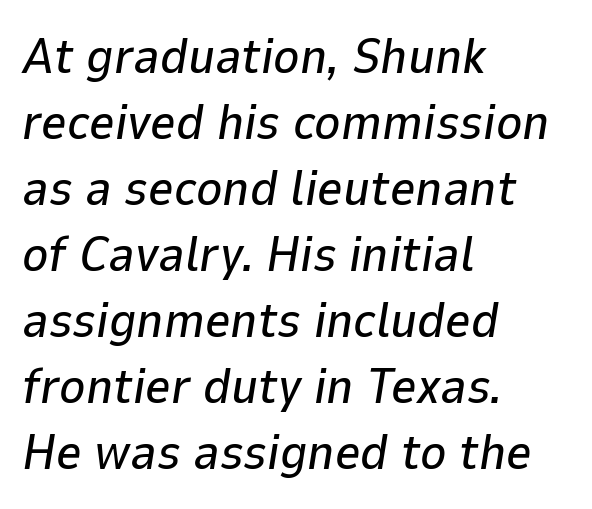
The image shows 50 px text type, italic (leaning right); set left-aligned, normal line spacing (1.32x), normal letter spacing, not underlined; low stroke contrast and a medium x-height.
